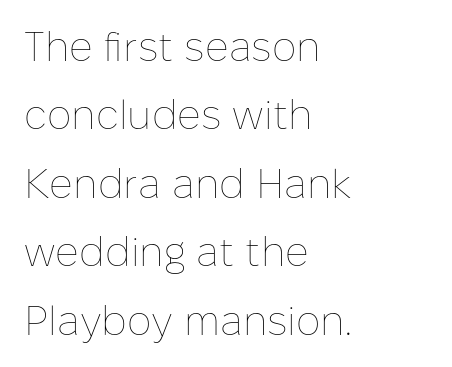
{"italic": "no", "bold": "no", "weight": "thin", "width": "normal", "stroke_contrast": "low", "x_height": "medium", "monospaced": "no", "underline": "no", "align": "left", "line_spacing": "normal", "line_spacing_ratio": 1.67, "letter_spacing": "normal", "letter_spacing_em": 0.0, "glyph_px": 41}
